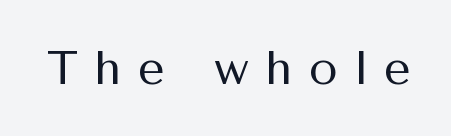
The foot of each line stays bare and open. The rendering inserts visible extra space after every character. The passage shown is typeset with a sans-serif family. Ascenders rise straight up at ninety degrees. Vertical stems look standard width or narrower in stroke. These lines are rendered in a variable-pitch font.
